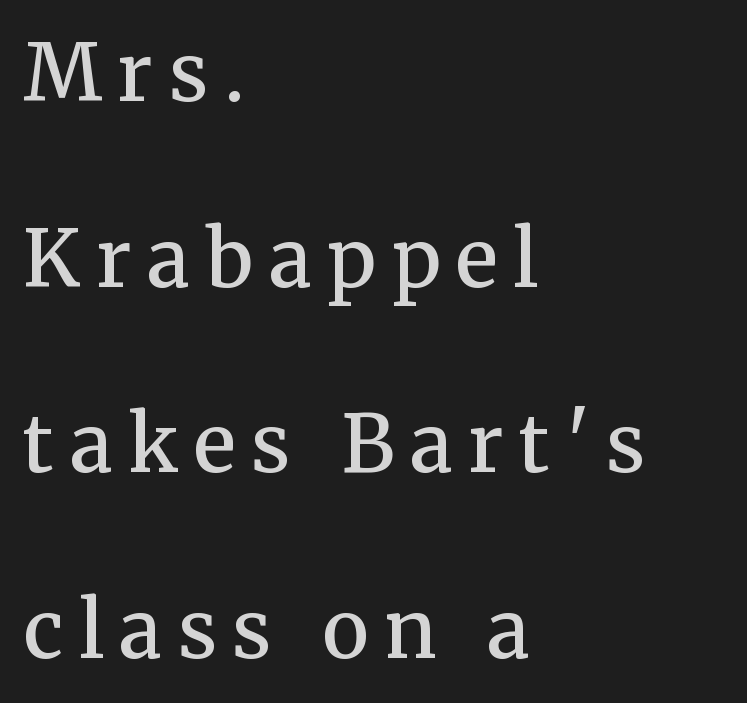
The image shows 79 px semibold serif type, upright; set left-aligned, loose line spacing (2.35x), unusually wide letter spacing (+0.2 em), not underlined; medium stroke contrast and a medium x-height.
